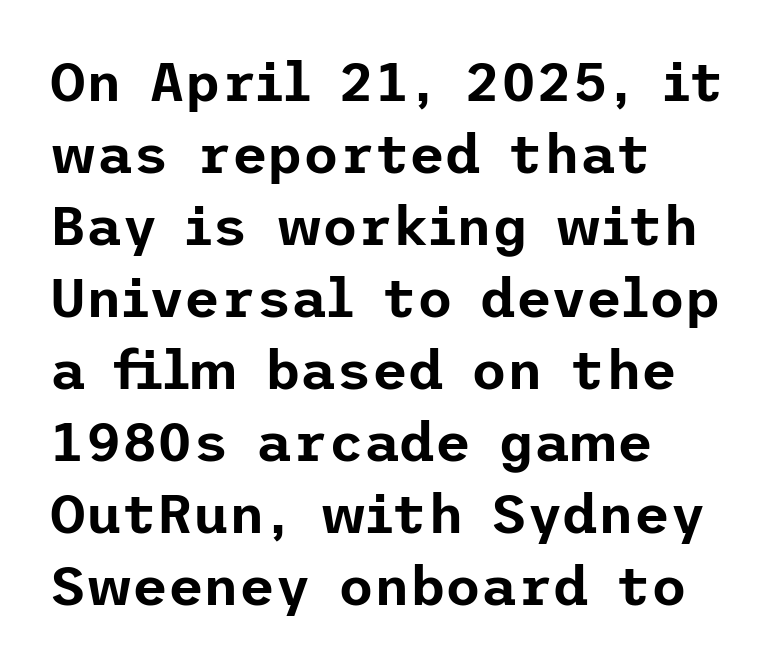
The image shows 55 px sans-serif type, upright; set left-aligned, normal line spacing (1.31x), normal letter spacing, not underlined; low stroke contrast and a medium x-height.
